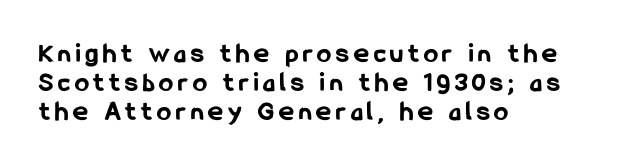
What kind of face is this? One without serifs — a sans. The zone under the glyphs is completely vacant. Spacing verdict: proportional, widths tailored to each character. No italicization has been applied; the sample stays upright.
